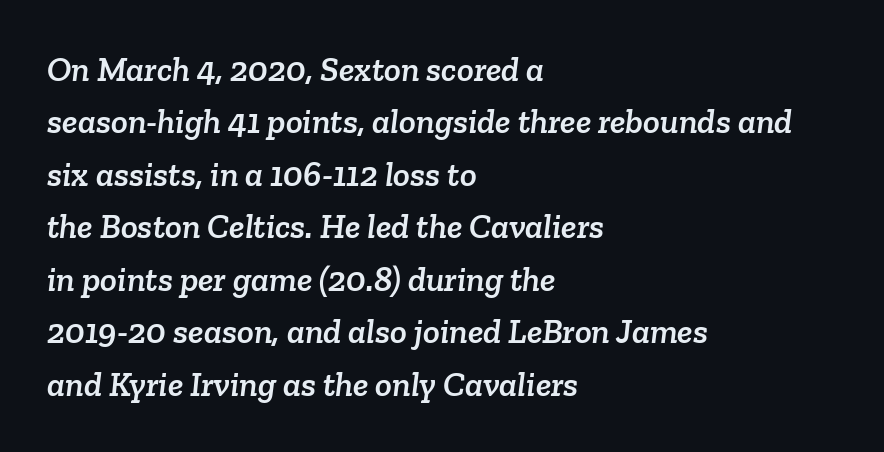
The image shows 35 px serif type; set left-aligned, normal line spacing (1.5x), normal letter spacing, not underlined; low stroke contrast and a medium x-height.
